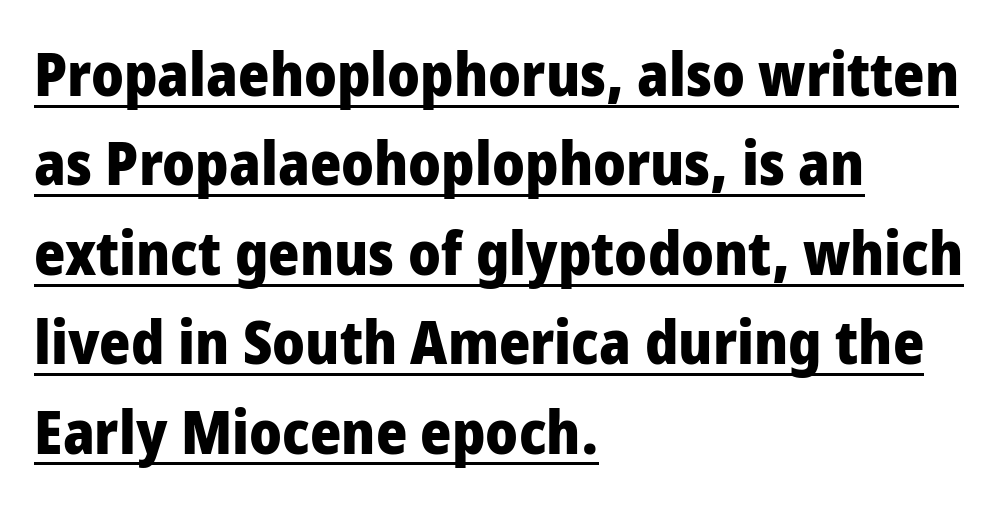
The image shows 60 px heavy, condensed sans-serif type, upright; set left-aligned, normal line spacing (1.49x), normal letter spacing, underlined; low stroke contrast and a large x-height.
